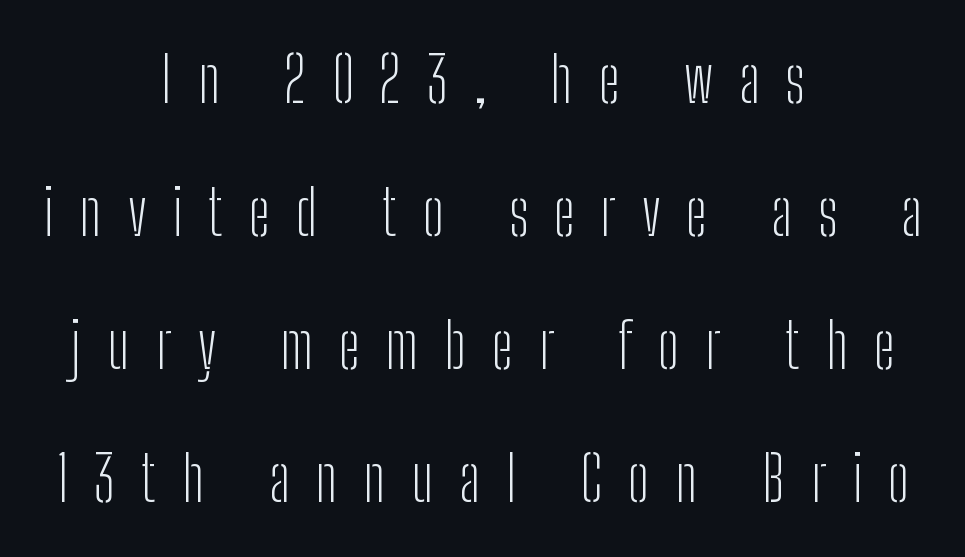
The image shows 63 px light, condensed sans-serif type, upright; set centered, loose line spacing (2.11x), unusually wide letter spacing (+0.41 em), not underlined; low stroke contrast and a medium x-height.
